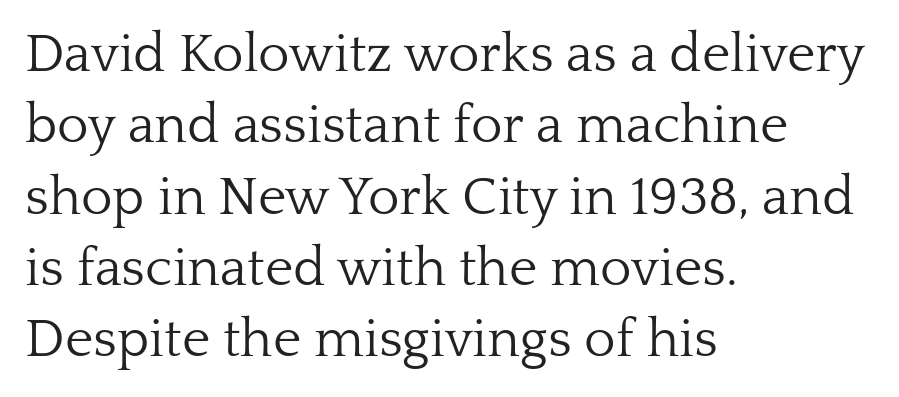
Q: Is the text bold? A: No.
Q: Is the text italic (slanted)? A: No, it is upright.
Q: Is the typeface a serif or a sans-serif typeface? A: Serif.
Q: Is the text underlined? A: No.
Q: How is the paragraph aligned? A: Left-aligned.
Q: Is the spacing between letters normal or unusually wide? A: Normal.
Q: Is the spacing between lines tight, normal or loose? A: Normal.
Q: Width (condensed, normal, or wide)? A: Normal.
Q: Stroke contrast? A: Low.
Q: x-height? A: Medium.
Q: Monospaced? A: No.
